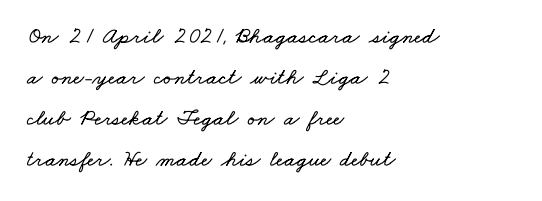
Q: Is the text underlined? A: No.
Q: How is the paragraph aligned? A: Left-aligned.
Q: Is the spacing between letters normal or unusually wide? A: Normal.
